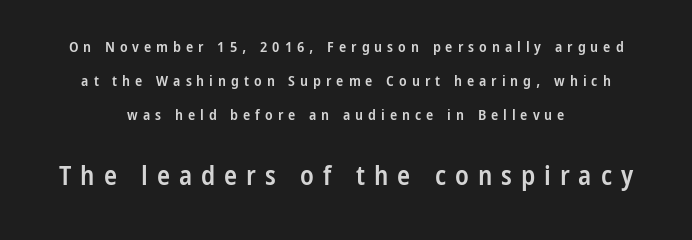
The image shows 27 px text type, upright; set centered, loose line spacing (2.28x), unusually wide letter spacing (+0.33 em), not underlined; the second (bottom) block is 1.8x larger.
